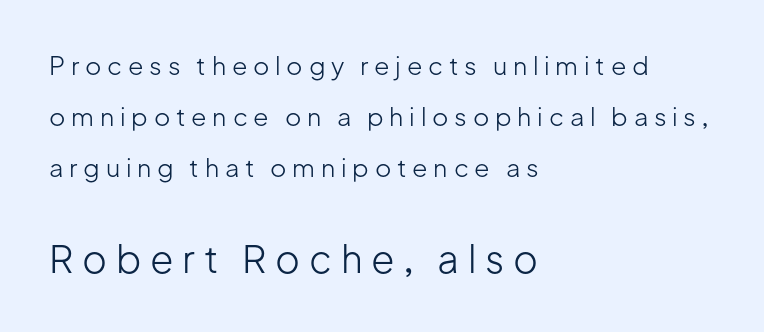
The image shows 38 px light sans-serif type, upright; set left-aligned, loose line spacing (2.05x), unusually wide letter spacing (+0.23 em), not underlined; the second (bottom) block is 1.52x larger; low stroke contrast and a medium x-height.
